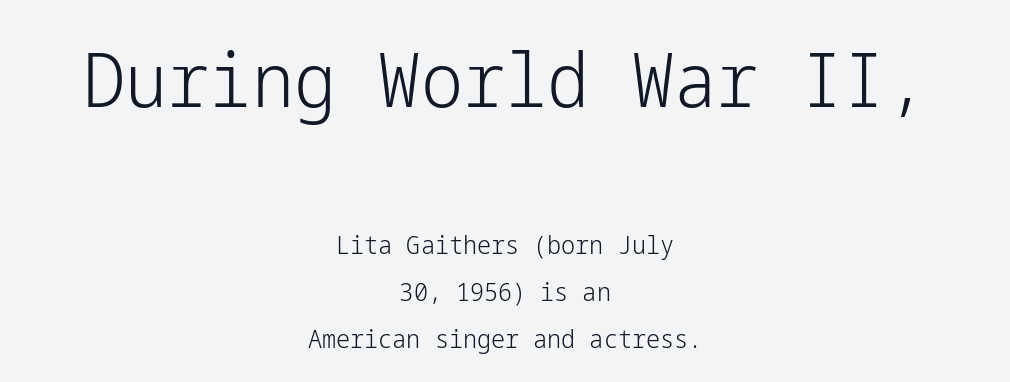
Plain, unruled lines of type. Weight: not bold — regular or lighter. Tracking value appears to be zero — textbook default spacing. Which chunk is bigger? The first one — the top block dwarfs the bottom. Ordinary non-slanted type is in use. Typographically, this falls in the sans-serif category.
